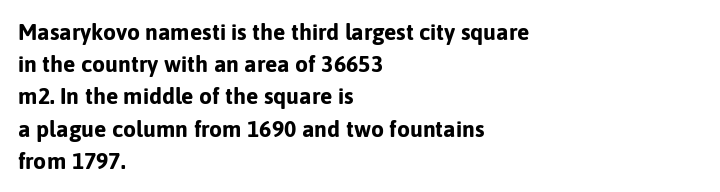
The image shows 23 px bold type, upright; set left-aligned, normal line spacing (1.4x), normal letter spacing, not underlined.
